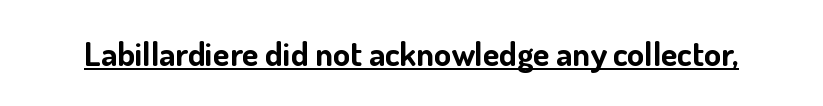
{"serif": "no", "italic": "no", "bold": "yes", "weight": "bold", "width": "normal", "stroke_contrast": "low", "x_height": "small", "monospaced": "no", "underline": "yes", "letter_spacing": "normal", "letter_spacing_em": 0.0, "glyph_px": 34}
